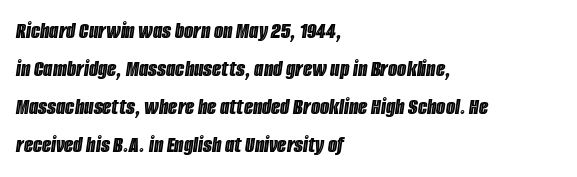
The image shows 24 px text type, italic (leaning right); set left-aligned, normal line spacing (1.59x), normal letter spacing, not underlined.
